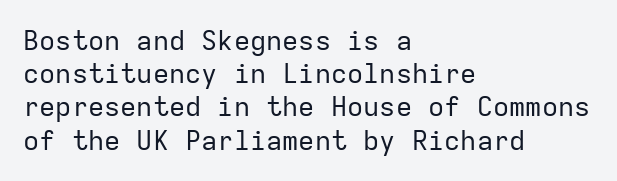
{"italic": "no", "bold": "no", "underline": "no", "align": "left", "line_spacing_ratio": 1.23, "letter_spacing": "normal", "letter_spacing_em": 0.0, "glyph_px": 27}
